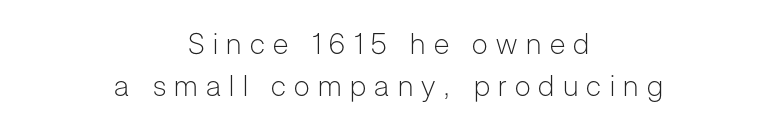
The image shows 29 px light sans-serif type, upright; set centered, normal line spacing (1.45x), unusually wide letter spacing (+0.29 em), not underlined; low stroke contrast and a medium x-height.
